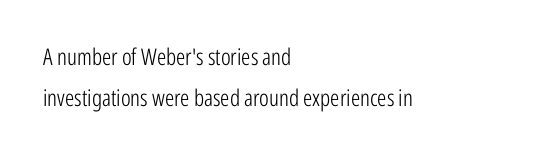
The image shows 23 px text type, upright; set left-aligned, line spacing 1.77x, normal letter spacing, not underlined.
